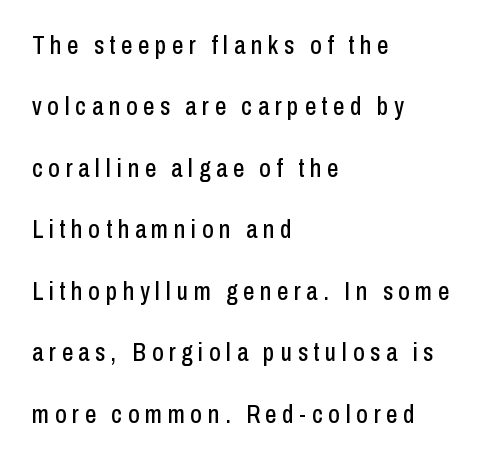
{"italic": "no", "underline": "no", "align": "left", "line_spacing": "loose", "line_spacing_ratio": 2.46, "letter_spacing": "wide", "letter_spacing_em": 0.23, "glyph_px": 25}
